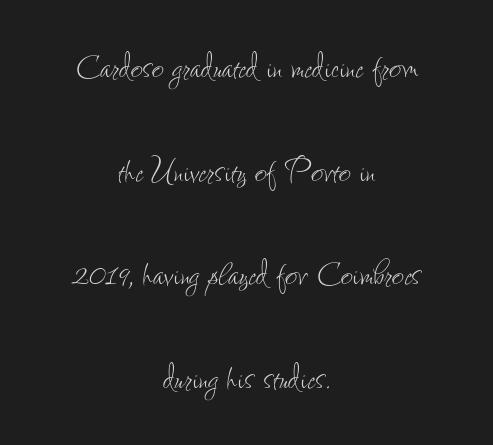
The image shows 42 px thin, condensed type; set centered, loose line spacing (2.47x), normal letter spacing, not underlined; low stroke contrast and a small x-height.
